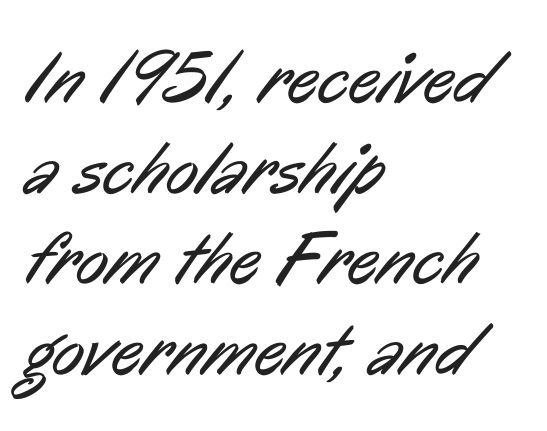
Is the stroke heavy? The answer is a plain regular-or-lighter. Examine the stroke ends and you'll find no serifs. Alignment: flush left. Unmarked baselines from the first word to the last. The passage shown is typed in a proportional face where columns would drift.
